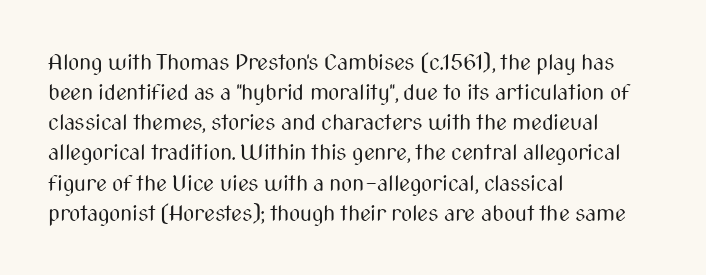
Q: Is the text bold? A: No.
Q: Is the text italic (slanted)? A: No, it is upright.
Q: Is the text underlined? A: No.
Q: How is the paragraph aligned? A: Left-aligned.
Q: Is the spacing between letters normal or unusually wide? A: Normal.
Q: Is the spacing between lines tight, normal or loose? A: Normal.
